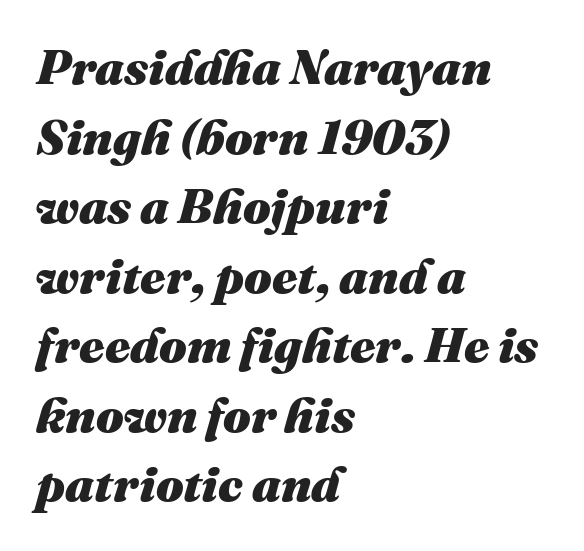
Q: Is the text bold? A: Yes.
Q: Is the text italic (slanted)? A: Yes, it leans right by about 16 degrees.
Q: Is the text underlined? A: No.
Q: How is the paragraph aligned? A: Left-aligned.
Q: Is the spacing between letters normal or unusually wide? A: Normal.
Q: Is the spacing between lines tight, normal or loose? A: Normal.
Q: Width (condensed, normal, or wide)? A: Normal.
Q: Stroke contrast? A: Medium.
Q: x-height? A: Medium.
Q: Monospaced? A: No.
